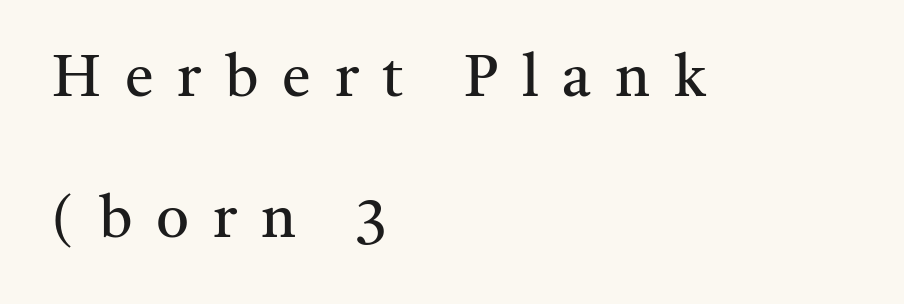
{"serif": "yes", "italic": "no", "bold": "no", "weight": "regular", "width": "normal", "stroke_contrast": "medium", "x_height": "medium", "monospaced": "no", "underline": "no", "align": "left", "line_spacing": "loose", "line_spacing_ratio": 2.43, "letter_spacing": "wide", "letter_spacing_em": 0.41, "glyph_px": 58}
